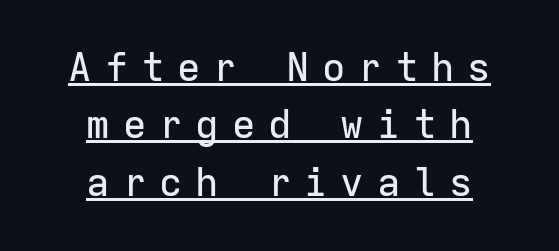
{"serif": "no", "italic": "no", "width": "normal", "stroke_contrast": "low", "x_height": "medium", "monospaced": "yes", "underline": "yes", "align": "center", "line_spacing": "normal", "line_spacing_ratio": 1.47, "letter_spacing": "wide", "letter_spacing_em": 0.33, "glyph_px": 39}
